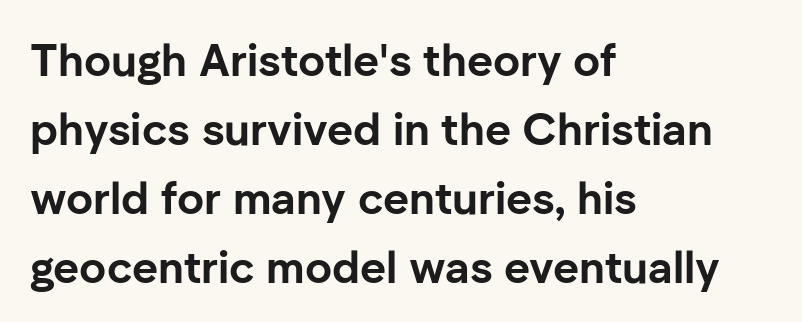
Q: Is the text bold? A: Yes.
Q: Is the text italic (slanted)? A: No, it is upright.
Q: Is the typeface a serif or a sans-serif typeface? A: Sans-serif.
Q: Is the text underlined? A: No.
Q: How is the paragraph aligned? A: Left-aligned.
Q: Is the spacing between letters normal or unusually wide? A: Normal.
Q: Is the spacing between lines tight, normal or loose? A: Normal.
Q: Width (condensed, normal, or wide)? A: Normal.
Q: Stroke contrast? A: Low.
Q: x-height? A: Medium.
Q: Monospaced? A: No.
